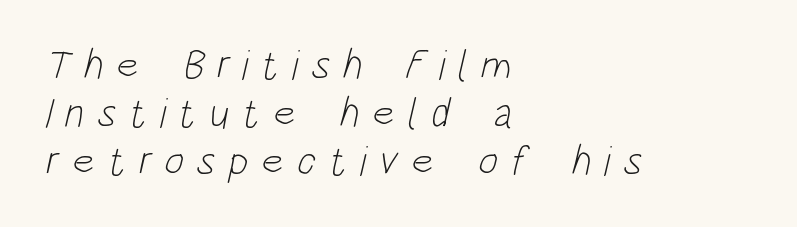
{"serif": "no", "bold": "no", "weight": "light", "width": "condensed", "stroke_contrast": "low", "x_height": "large", "monospaced": "no", "underline": "no", "align": "left", "line_spacing": "tight", "line_spacing_ratio": 1.14, "letter_spacing": "wide", "letter_spacing_em": 0.3, "glyph_px": 42}
